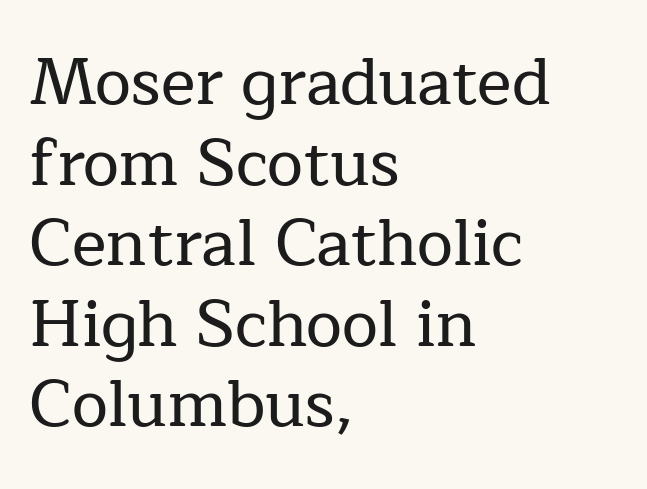
{"serif": "yes", "italic": "no", "width": "normal", "stroke_contrast": "low", "x_height": "medium", "monospaced": "no", "underline": "no", "align": "left", "line_spacing_ratio": 1.24, "letter_spacing": "normal", "letter_spacing_em": 0.0, "glyph_px": 65}
